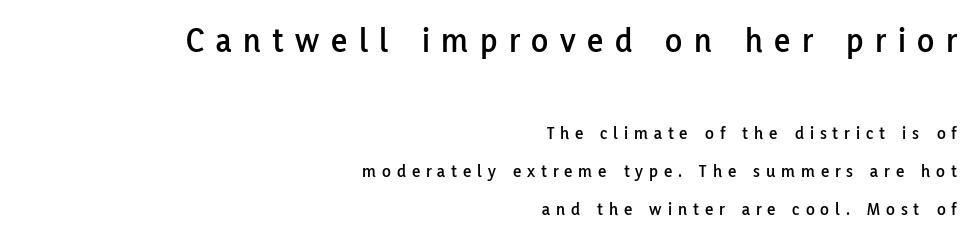
One-word summary of the alignment: right. Descenders are the only things crossing below the line. Regarding leading, the lines here are spaced well apart. Size contrast runs from large at the top to small at the bottom. This is roman type, the default non-slanted kind. Students, note that the glyphs here are deliberately spaced far apart.
